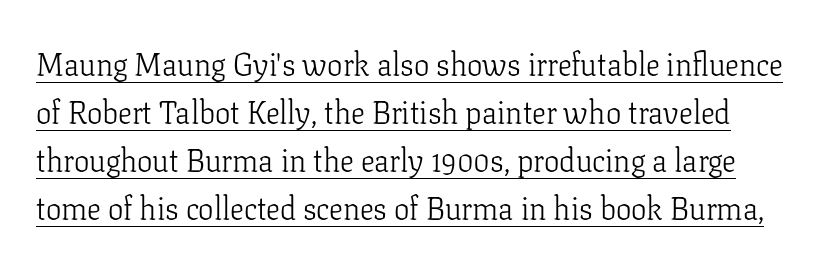
Are there feet on the stems? There are — it's a serif. A typesetter would mark this as roman, not italic. The font is comparable to plain body text, perhaps lighter. Students, observe the line beneath the letters — that is underlining.
